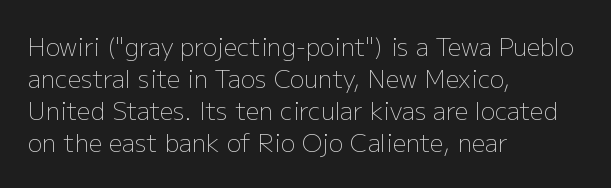
The image shows 24 px text type, upright; set left-aligned, normal line spacing (1.34x), normal letter spacing, not underlined.
